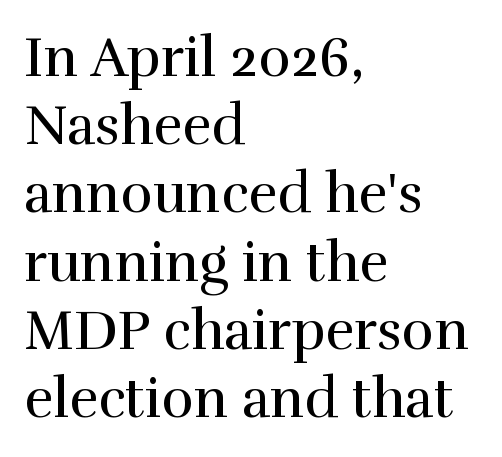
Q: Is the text bold? A: No.
Q: Is the text italic (slanted)? A: No, it is upright.
Q: Is the typeface a serif or a sans-serif typeface? A: Serif.
Q: Is the text underlined? A: No.
Q: How is the paragraph aligned? A: Left-aligned.
Q: Is the spacing between letters normal or unusually wide? A: Normal.
Q: Width (condensed, normal, or wide)? A: Normal.
Q: x-height? A: Medium.
Q: Monospaced? A: No.
